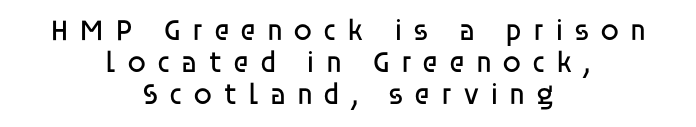
Is the stroke heavy? The answer is a plain regular-or-lighter. Ascenders rise straight up at ninety degrees. Descenders are the only things crossing below the line. Vertical spacing — tight. The type family on display is of the sans-serif kind.
